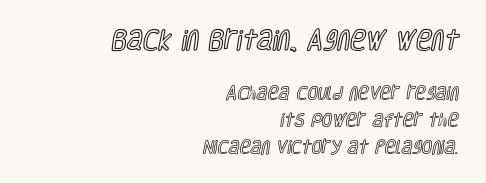
Q: Is the text italic (slanted)? A: Yes.
Q: Is the text underlined? A: No.
Q: How is the paragraph aligned? A: Right-aligned.
Q: Is the spacing between letters normal or unusually wide? A: Normal.
Q: Which block of text is set in a larger size, the first (top) or the second (bottom)? A: The first (top) one.
